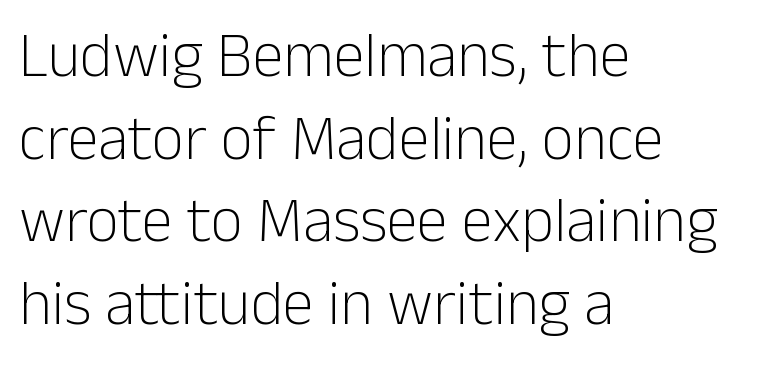
The image shows 63 px light sans-serif type, upright; set left-aligned, normal line spacing (1.31x), normal letter spacing, not underlined; low stroke contrast and a medium x-height.
